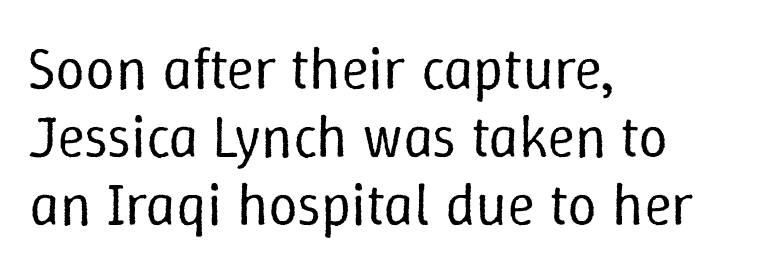
{"italic": "no", "bold": "no", "weight": "regular", "width": "normal", "stroke_contrast": "low", "x_height": "medium", "monospaced": "no", "underline": "no", "align": "left", "line_spacing": "tight", "line_spacing_ratio": 1.15, "letter_spacing": "normal", "letter_spacing_em": 0.0, "glyph_px": 59}
